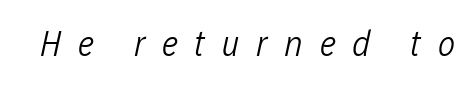
Q: Is the text bold? A: No.
Q: Is the text italic (slanted)? A: Yes, it leans right by about 12 degrees.
Q: Is the text underlined? A: No.
Q: Is the spacing between letters normal or unusually wide? A: Unusually wide.
Q: Width (condensed, normal, or wide)? A: Condensed.
Q: Stroke contrast? A: Low.
Q: x-height? A: Medium.
Q: Monospaced? A: No.
